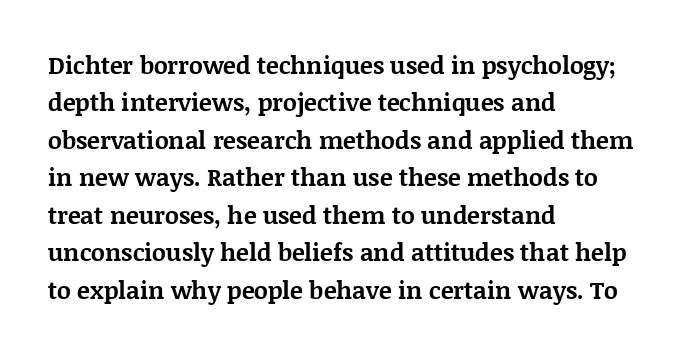
The image shows 24 px bold type, upright; set left-aligned, normal line spacing (1.56x), normal letter spacing, not underlined.
